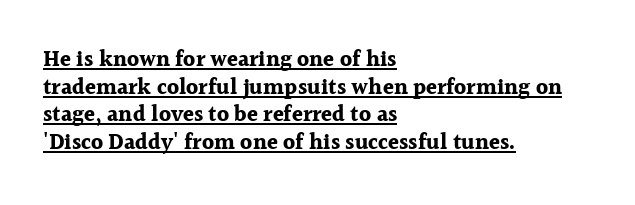
{"italic": "no", "bold": "yes", "underline": "yes", "align": "left", "line_spacing": "normal", "line_spacing_ratio": 1.26, "letter_spacing": "normal", "letter_spacing_em": 0.0, "glyph_px": 22}
